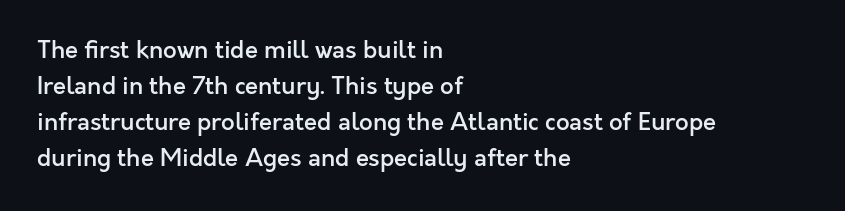
The image shows 24 px text type, upright; set left-aligned, normal line spacing (1.5x), normal letter spacing, not underlined.
